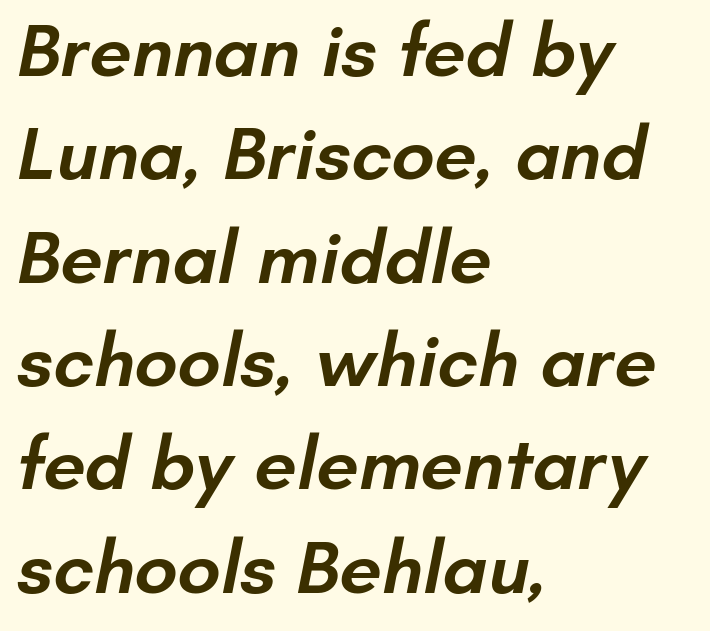
The image shows 76 px semibold sans-serif type; set left-aligned, normal line spacing (1.36x), normal letter spacing, not underlined; low stroke contrast and a small x-height.
